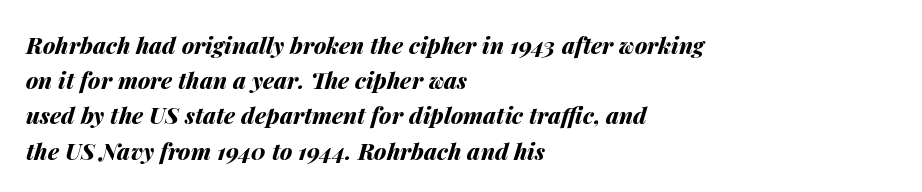
Q: Is the text bold? A: Yes.
Q: Is the text italic (slanted)? A: Yes, it leans right by about 14 degrees.
Q: Is the text underlined? A: No.
Q: How is the paragraph aligned? A: Left-aligned.
Q: Is the spacing between letters normal or unusually wide? A: Normal.
Q: Is the spacing between lines tight, normal or loose? A: Normal.
